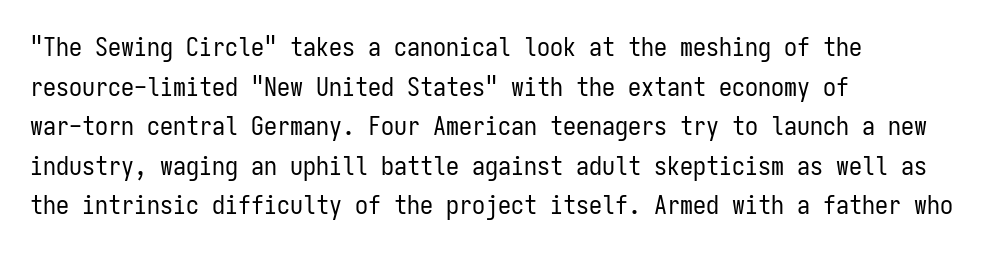
{"italic": "no", "bold": "no", "underline": "no", "align": "left", "line_spacing": "normal", "line_spacing_ratio": 1.52, "letter_spacing": "normal", "letter_spacing_em": 0.0, "glyph_px": 26}
